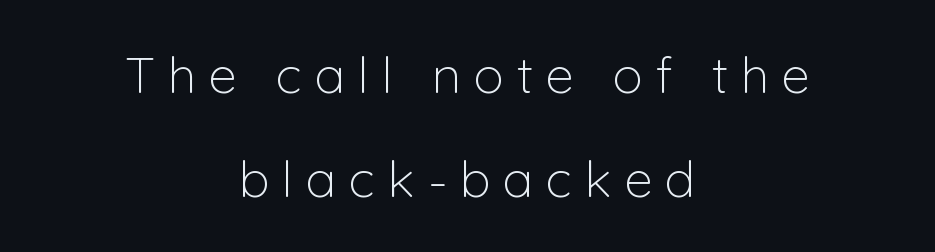
The image shows 51 px light sans-serif type, upright; set centered, loose line spacing (2.03x), unusually wide letter spacing (+0.25 em), not underlined; low stroke contrast and a medium x-height.
